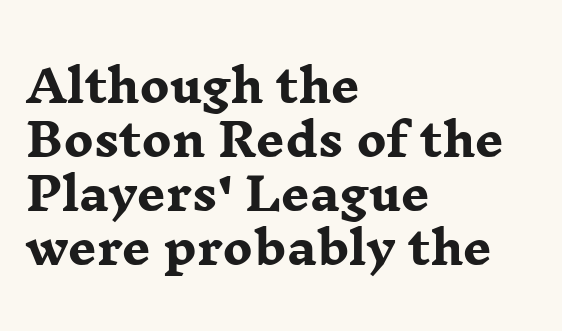
Q: Is the text bold? A: Yes.
Q: Is the text italic (slanted)? A: No, it is upright.
Q: Is the typeface a serif or a sans-serif typeface? A: Serif.
Q: Is the text underlined? A: No.
Q: How is the paragraph aligned? A: Left-aligned.
Q: Is the spacing between letters normal or unusually wide? A: Normal.
Q: Width (condensed, normal, or wide)? A: Wide.
Q: Stroke contrast? A: Low.
Q: x-height? A: Medium.
Q: Monospaced? A: No.
